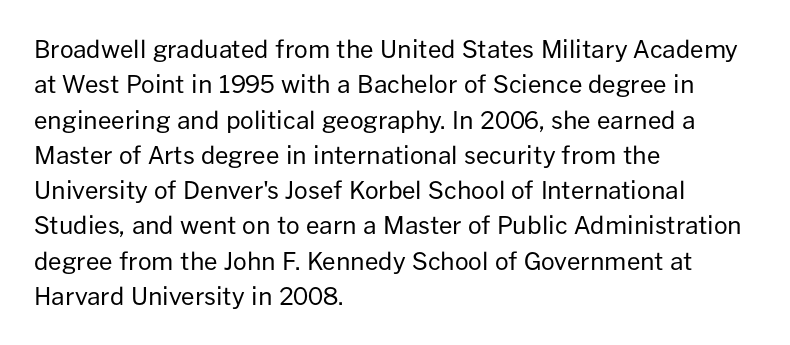
Tracking value appears to be zero — textbook default spacing. Posture: straight, roman, zero tilt. Leftover space on each line is placed entirely after the last word. This is not heavy type; no bold has been used.
